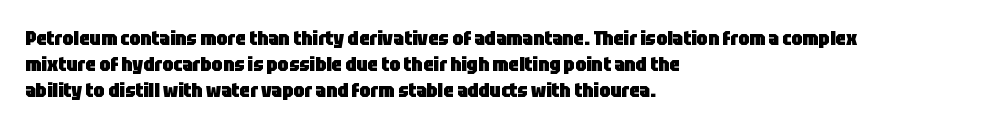
The image shows 20 px bold type, upright; set left-aligned, normal line spacing (1.31x), normal letter spacing, not underlined.
